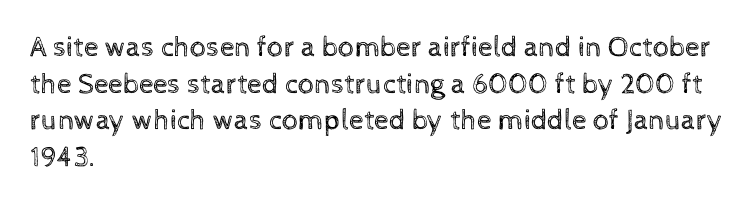
{"italic": "no", "bold": "no", "weight": "regular", "width": "normal", "x_height": "medium", "monospaced": "no", "underline": "no", "align": "left", "line_spacing": "normal", "line_spacing_ratio": 1.26, "letter_spacing": "normal", "letter_spacing_em": 0.0, "glyph_px": 29}
